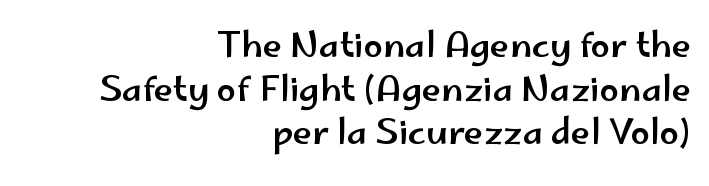
The image shows 35 px wide sans-serif type, upright; set right-aligned, normal line spacing (1.25x), normal letter spacing, not underlined; low stroke contrast and a small x-height.
